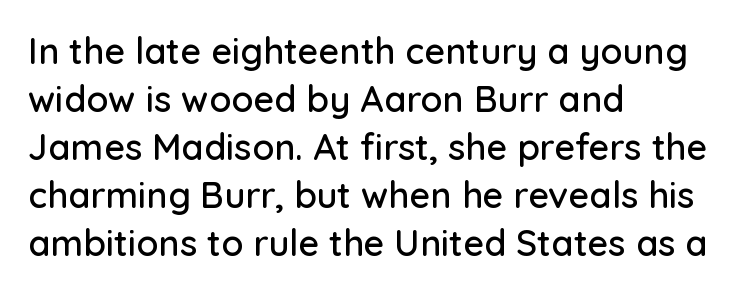
The image shows 36 px sans-serif type, upright; set left-aligned, normal line spacing (1.33x), normal letter spacing, not underlined; low stroke contrast and a medium x-height.
